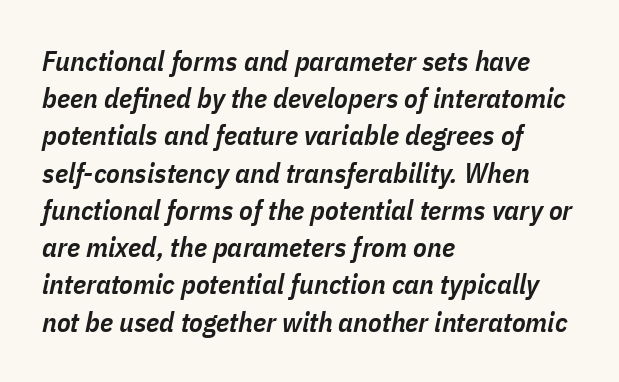
Students, this is semibold: more ink than regular, less than bold. Baseline-to-baseline distance is the conventional proportion of letter height. These lines were composed using italics. Note the varied advance widths — an 'i' is clearly narrower than an 'm'. Words float on clear page, feet unadorned. The passage shown has conventional tracking throughout.
